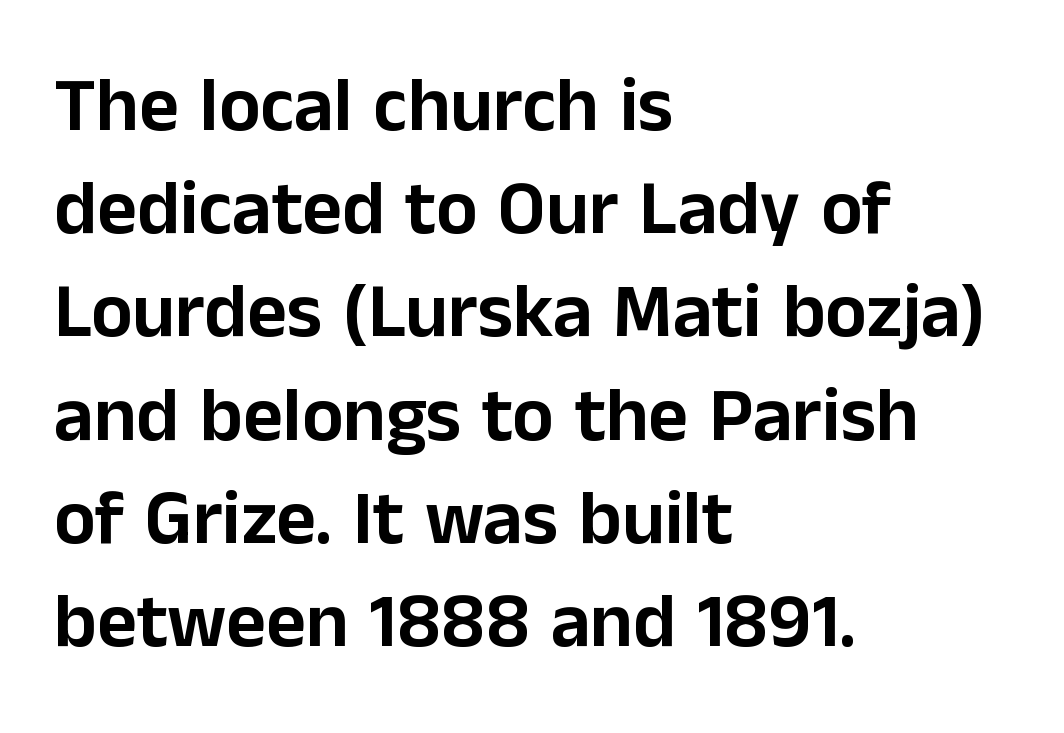
Observe the absence of serifs on each vertical stroke in this sample. Looks like regular typesetting: each glyph gets only the width it needs. Horizontal bands of white between lines are of average thickness. Ascenders rise straight up at ninety degrees.
